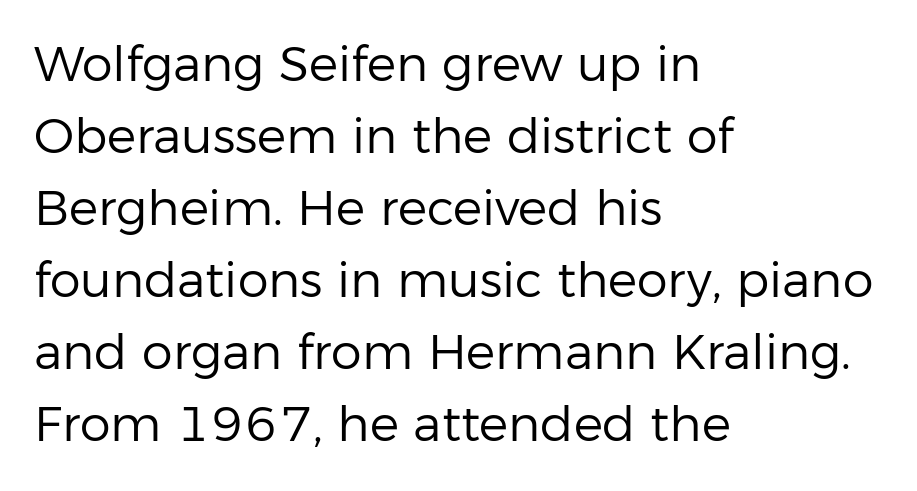
Think standard paragraph weight, or any step lighter than that. The specimen omits any rule beneath the text block's lines. In CSS terms this would be text-align: left. Baseline-to-baseline distance is the conventional proportion of letter height. What stands out about the letter spacing? Nothing — it is the standard amount.
